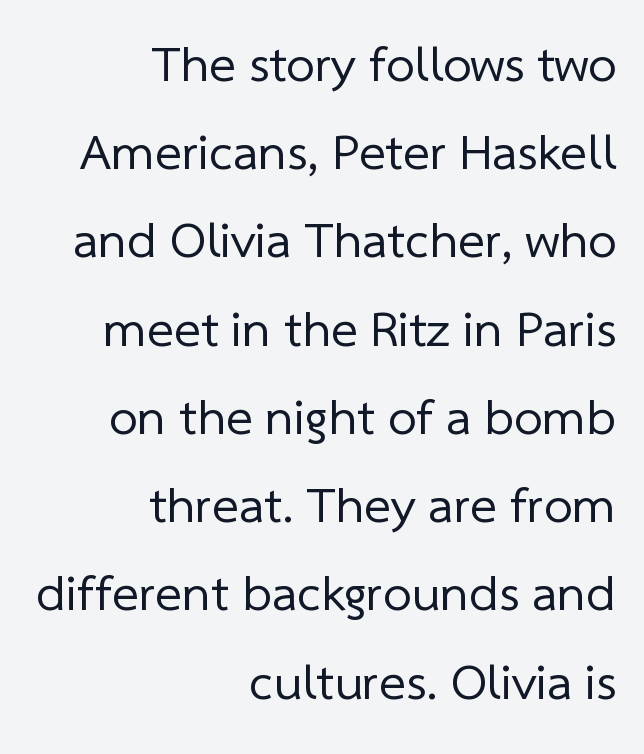
{"serif": "no", "bold": "no", "weight": "regular", "width": "normal", "stroke_contrast": "low", "x_height": "medium", "monospaced": "no", "underline": "no", "align": "right", "line_spacing_ratio": 1.73, "letter_spacing": "normal", "letter_spacing_em": 0.0, "glyph_px": 51}
